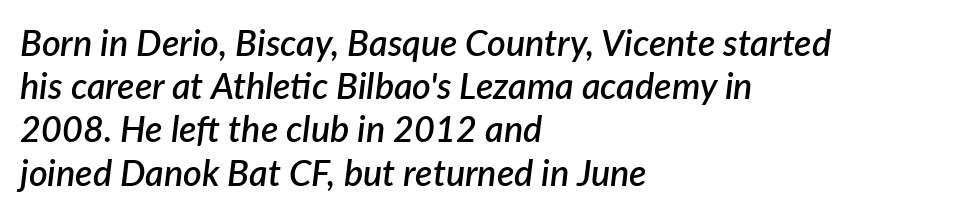
The image shows 36 px semibold type, italic (leaning right); set left-aligned, line spacing 1.2x, normal letter spacing, not underlined; low stroke contrast and a medium x-height.
